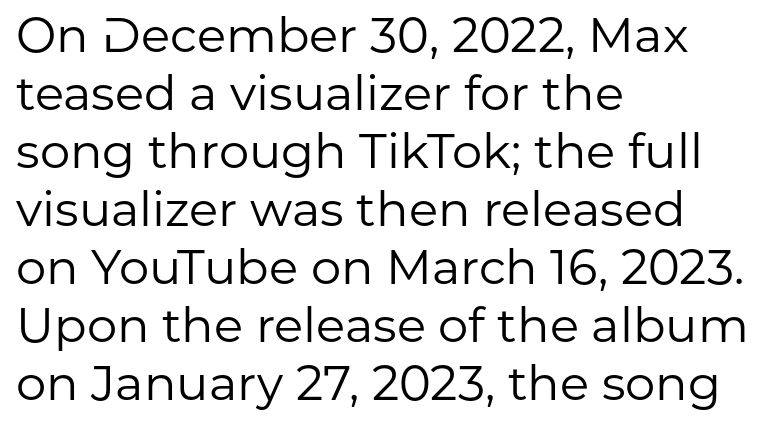
{"serif": "no", "italic": "no", "bold": "no", "weight": "regular", "width": "normal", "stroke_contrast": "low", "x_height": "medium", "monospaced": "no", "underline": "no", "align": "left", "line_spacing_ratio": 1.21, "letter_spacing": "normal", "letter_spacing_em": 0.0, "glyph_px": 48}
